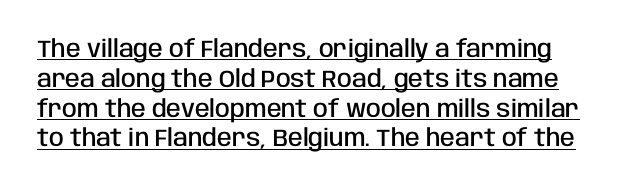
The image shows 24 px text type, upright; set line spacing 1.24x, normal letter spacing, underlined.
